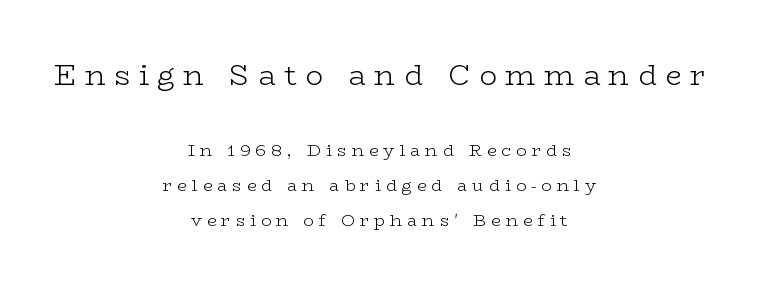
Q: Is the text bold? A: No.
Q: Is the text italic (slanted)? A: No, it is upright.
Q: Is the typeface a serif or a sans-serif typeface? A: Serif.
Q: Is the text underlined? A: No.
Q: How is the paragraph aligned? A: Centered.
Q: Is the spacing between letters normal or unusually wide? A: Unusually wide.
Q: Is the spacing between lines tight, normal or loose? A: Loose.
Q: Which block of text is set in a larger size, the first (top) or the second (bottom)? A: The first (top) one.
Q: Width (condensed, normal, or wide)? A: Wide.
Q: Stroke contrast? A: Low.
Q: x-height? A: Medium.
Q: Monospaced? A: No.
